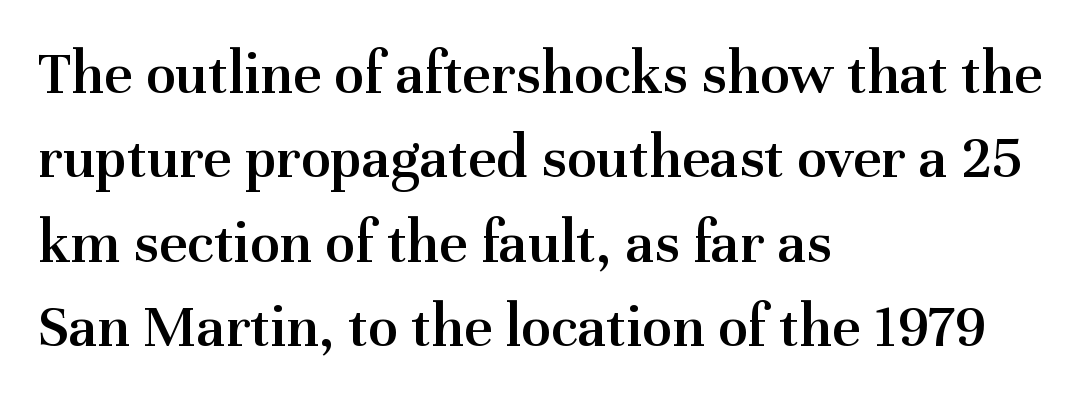
Q: Is the text bold? A: Semi-bold.
Q: Is the text italic (slanted)? A: No, it is upright.
Q: Is the typeface a serif or a sans-serif typeface? A: Serif.
Q: Is the text underlined? A: No.
Q: How is the paragraph aligned? A: Left-aligned.
Q: Is the spacing between letters normal or unusually wide? A: Normal.
Q: Is the spacing between lines tight, normal or loose? A: Normal.
Q: Width (condensed, normal, or wide)? A: Normal.
Q: Stroke contrast? A: Medium.
Q: x-height? A: Medium.
Q: Monospaced? A: No.
